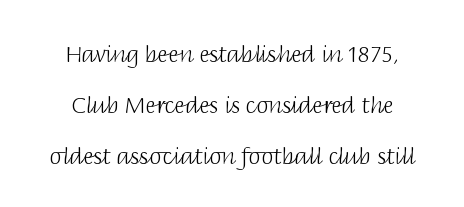
{"italic": "no", "bold": "no", "underline": "no", "align": "center", "line_spacing": "loose", "line_spacing_ratio": 2.32, "letter_spacing": "normal", "letter_spacing_em": 0.0, "glyph_px": 22}
